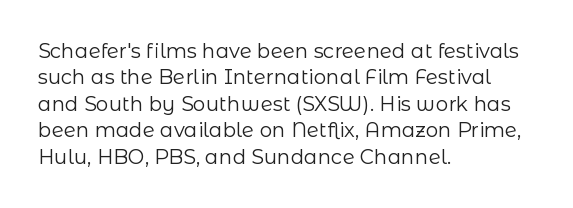
{"italic": "no", "bold": "no", "underline": "no", "align": "left", "line_spacing": "normal", "line_spacing_ratio": 1.32, "letter_spacing": "normal", "letter_spacing_em": 0.0, "glyph_px": 20}
